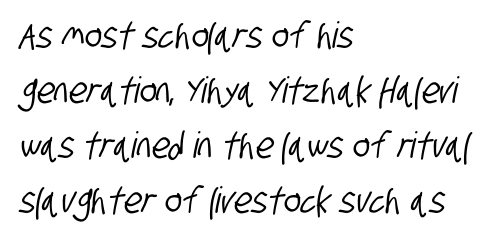
The image shows 36 px condensed sans-serif type; set left-aligned, normal line spacing (1.53x), normal letter spacing, not underlined; low stroke contrast and a large x-height.
